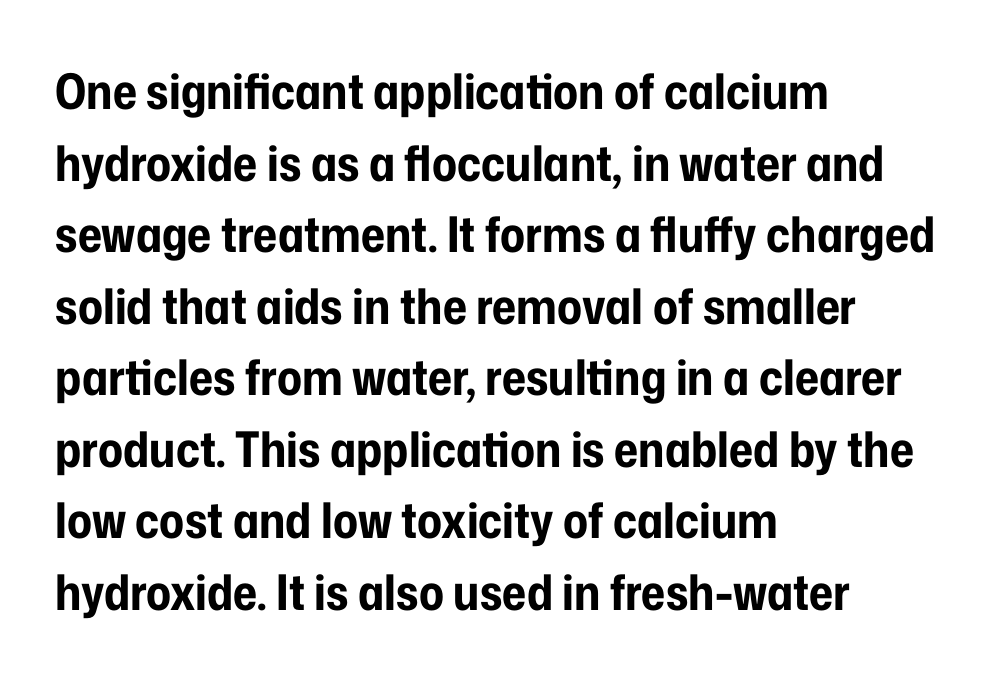
The image shows 49 px bold, condensed sans-serif type, upright; set left-aligned, normal line spacing (1.46x), normal letter spacing, not underlined; low stroke contrast and a medium x-height.
